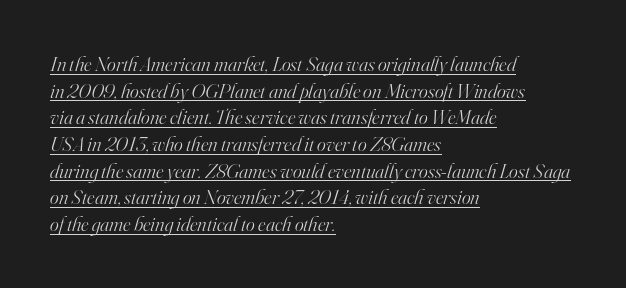
The image shows 21 px text type, italic (leaning right); set left-aligned, normal line spacing (1.27x), normal letter spacing, underlined.
